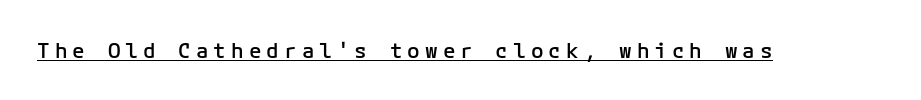
Descenders here cross a horizontal rule under the line. These words are printed semibold, heavier than regular yet not bold. Someone cranked the tracking dial way up on this one. The font's upright variant was chosen for this text.
